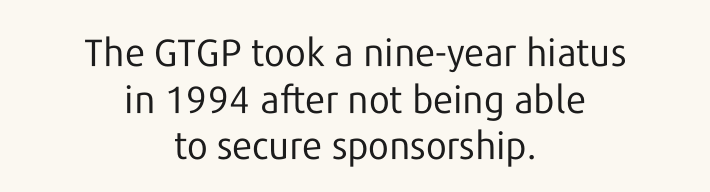
Q: Is the text bold? A: No.
Q: Is the text italic (slanted)? A: No, it is upright.
Q: Is the typeface a serif or a sans-serif typeface? A: Sans-serif.
Q: Is the text underlined? A: No.
Q: How is the paragraph aligned? A: Centered.
Q: Is the spacing between letters normal or unusually wide? A: Normal.
Q: Width (condensed, normal, or wide)? A: Normal.
Q: Stroke contrast? A: Low.
Q: x-height? A: Medium.
Q: Monospaced? A: No.
